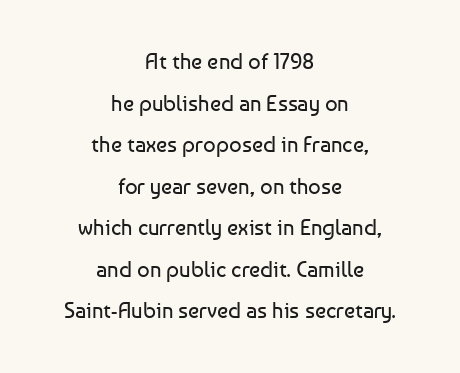
Q: Is the text bold? A: No.
Q: Is the text italic (slanted)? A: No, it is upright.
Q: Is the text underlined? A: No.
Q: How is the paragraph aligned? A: Centered.
Q: Is the spacing between letters normal or unusually wide? A: Normal.
